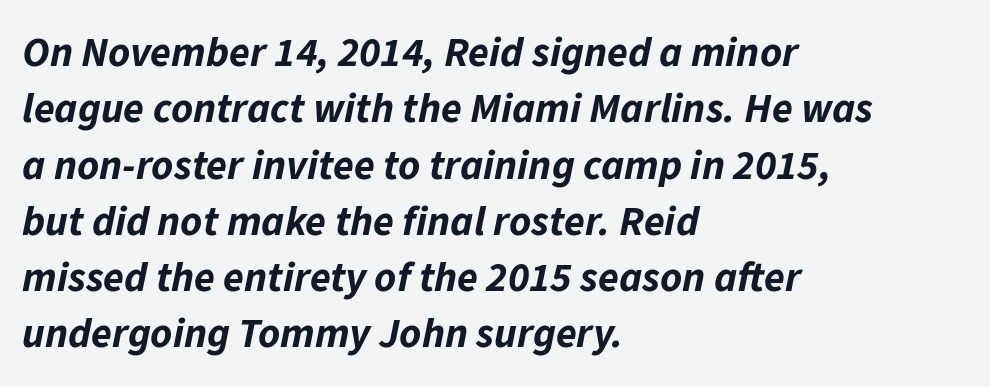
{"italic": "yes", "lean": "right", "slant_degrees": 11, "bold": "yes", "weight": "bold", "width": "normal", "stroke_contrast": "low", "x_height": "medium", "monospaced": "no", "underline": "no", "align": "left", "line_spacing": "normal", "line_spacing_ratio": 1.34, "letter_spacing": "normal", "letter_spacing_em": 0.0, "glyph_px": 42}
